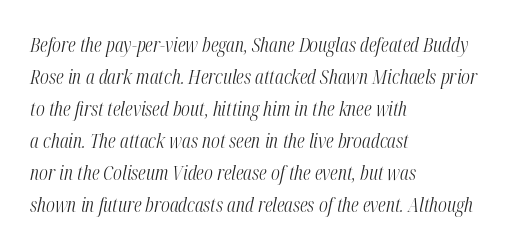
Q: Is the text bold? A: No.
Q: Is the text italic (slanted)? A: Yes, it leans right by about 12 degrees.
Q: Is the text underlined? A: No.
Q: How is the paragraph aligned? A: Left-aligned.
Q: Is the spacing between letters normal or unusually wide? A: Normal.
Q: Is the spacing between lines tight, normal or loose? A: Normal.
